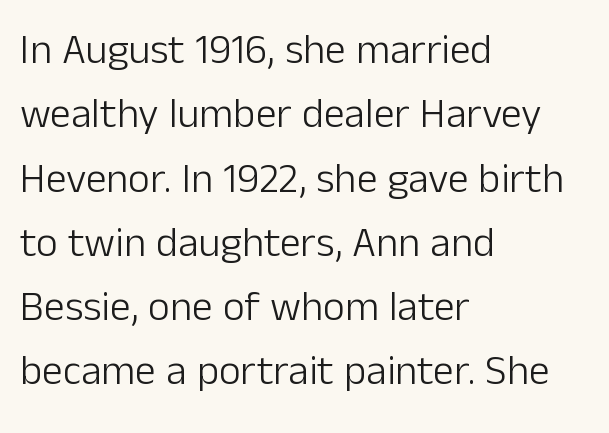
{"serif": "no", "italic": "no", "bold": "no", "weight": "light", "width": "normal", "stroke_contrast": "low", "x_height": "medium", "monospaced": "no", "underline": "no", "align": "left", "line_spacing": "normal", "line_spacing_ratio": 1.53, "letter_spacing": "normal", "letter_spacing_em": 0.0, "glyph_px": 42}
